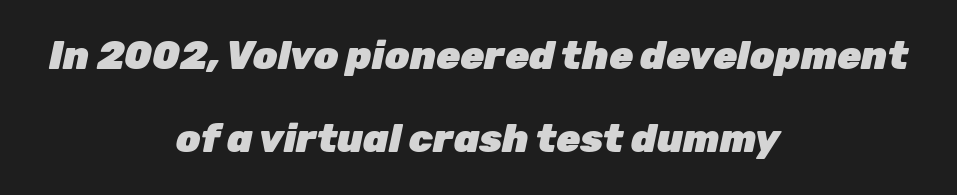
The lines in this sample share a center point and differ in where they start and stop. In terms of letterspacing, this is plain default setting. Every character sits at an angle, as italics do. Notice the wide empty band between every row — that's loose leading. Has an underline been added? It has not.
